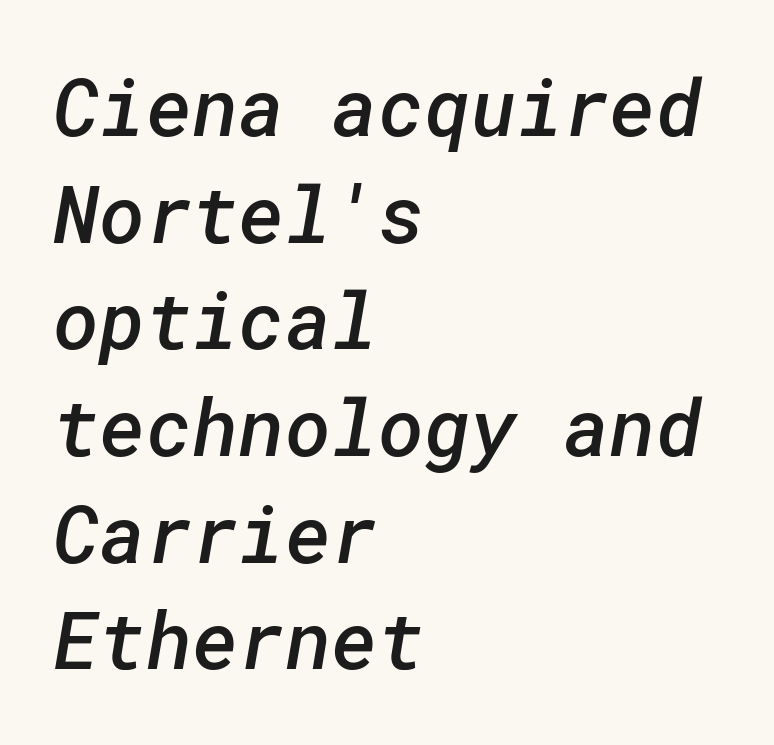
Each row of text sits above clean, open space. Every letter is mildly thick-stroked: semibold rather than bold. This sample uses a sans-serif face. Where is the straight margin? On the left. No extra tracking has been applied to these lines.
